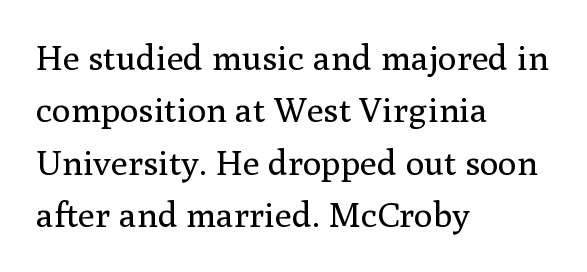
Stem width sits at or under what a default text font uses. Students, note that the glyphs here touch the page at normal intervals. The letters stand straight up with perfectly vertical stems. Quick note: underline off. Leading: standard.
